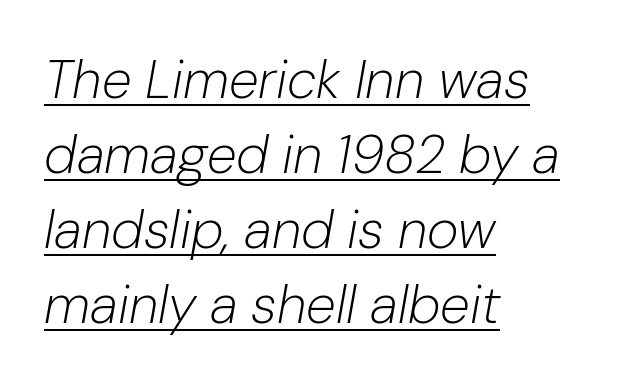
The lines are quadded left. Note the varied advance widths — an 'i' is clearly narrower than an 'm'. Posture: slanted. A baseline rule has been typeset under these characters. Weight class: somewhere from thin through regular. These lines keep a tight, regular rhythm from letter to letter.
